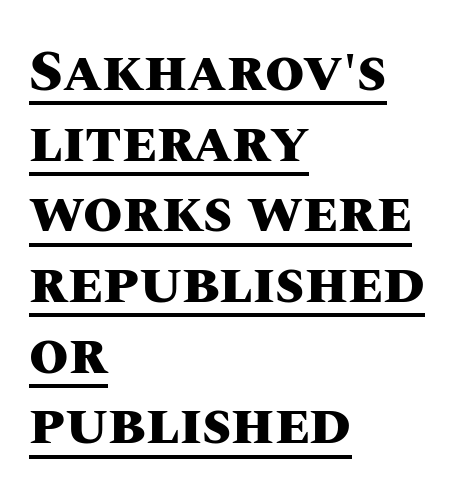
Q: Is the text bold? A: Yes.
Q: Is the text italic (slanted)? A: No, it is upright.
Q: Is the text underlined? A: Yes.
Q: How is the paragraph aligned? A: Left-aligned.
Q: Is the spacing between letters normal or unusually wide? A: Normal.
Q: Width (condensed, normal, or wide)? A: Normal.
Q: Stroke contrast? A: Medium.
Q: x-height? A: Large.
Q: Monospaced? A: No.
